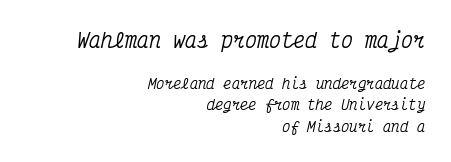
The line-height multiplier appears to be the usual default. The zone under the glyphs is completely vacant. Short note: letters normally spaced. In CSS terms this would be text-align: right. Italic: yes, the glyphs are oblique.
